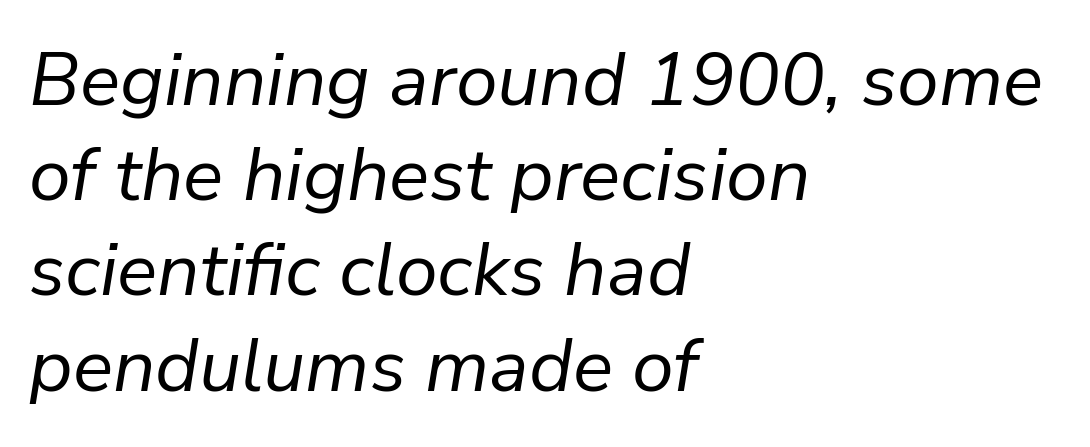
{"italic": "yes", "lean": "right", "slant_degrees": 9, "bold": "no", "weight": "regular", "width": "normal", "stroke_contrast": "low", "x_height": "medium", "monospaced": "no", "underline": "no", "align": "left", "line_spacing": "normal", "line_spacing_ratio": 1.27, "letter_spacing": "normal", "letter_spacing_em": 0.0, "glyph_px": 75}
